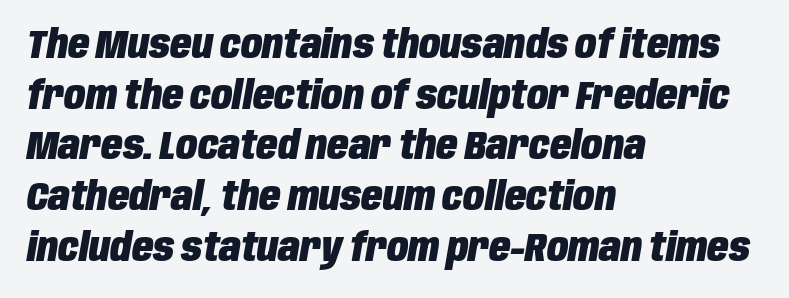
{"italic": "yes", "lean": "right", "slant_degrees": 10, "bold": "yes", "weight": "heavy", "width": "condensed", "stroke_contrast": "low", "x_height": "large", "monospaced": "no", "underline": "no", "align": "left", "line_spacing": "normal", "line_spacing_ratio": 1.3, "letter_spacing": "normal", "letter_spacing_em": 0.0, "glyph_px": 39}
